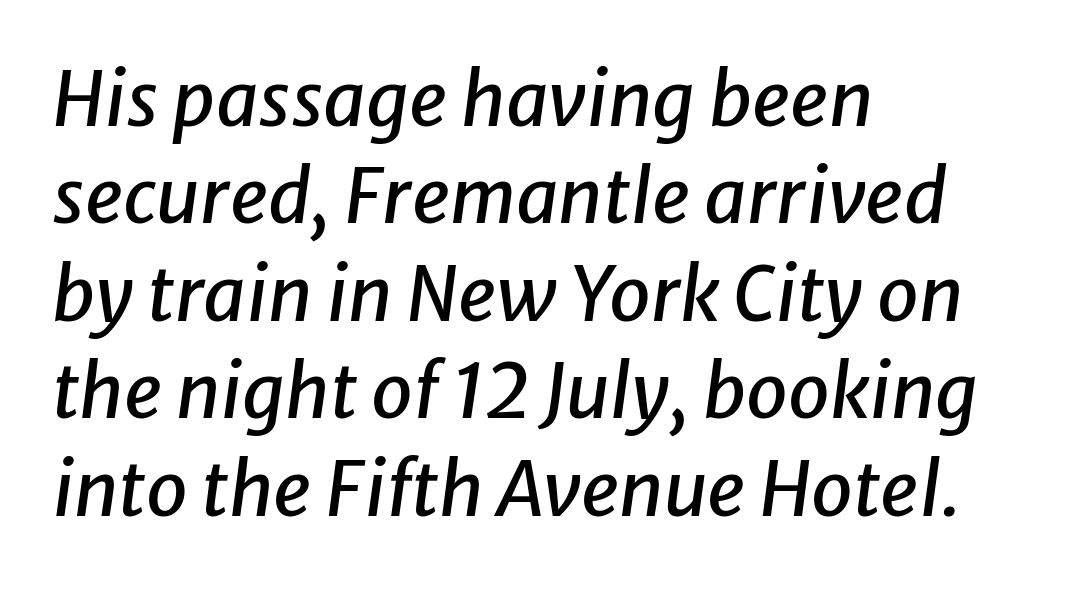
The image shows 75 px text type, italic (leaning right); set left-aligned, normal line spacing (1.3x), normal letter spacing, not underlined; low stroke contrast and a medium x-height.
